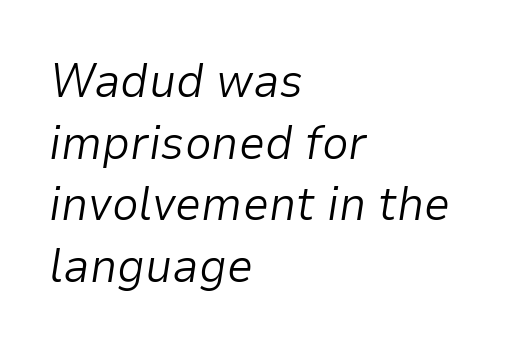
{"italic": "yes", "lean": "right", "slant_degrees": 9, "bold": "no", "weight": "light", "width": "normal", "stroke_contrast": "low", "x_height": "medium", "monospaced": "no", "underline": "no", "align": "left", "line_spacing": "normal", "line_spacing_ratio": 1.31, "letter_spacing": "normal", "letter_spacing_em": 0.0, "glyph_px": 47}
